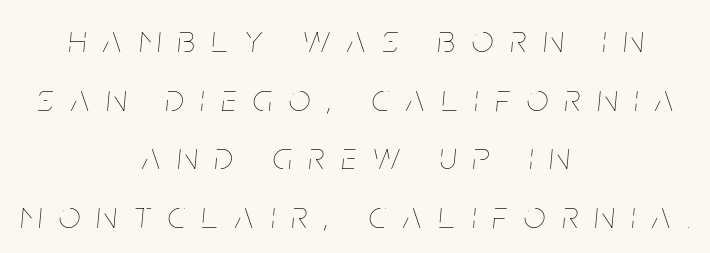
The foot of each line stays bare and open. Leading matches the norm, producing a regular column. Emphasis-style slanted type is in use. A typesetter would call this proportional, since set widths differ per character.
